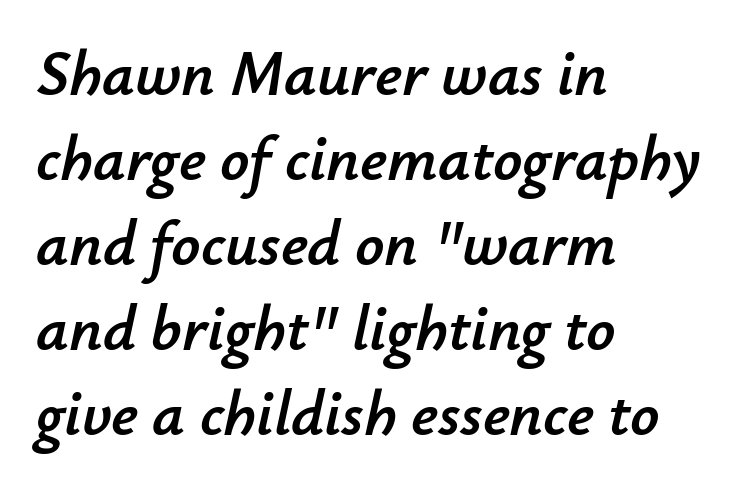
When letters slant like this, we call the style italic. These lines are rendered in a variable-pitch font. Honestly, the row spacing looks completely unremarkable. The glyphs are unaccompanied by any horizontal stroke below them.
